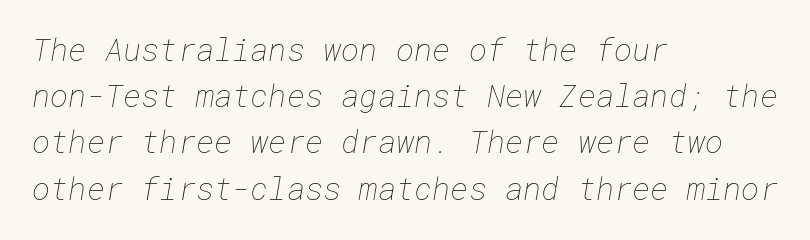
Here the glyphs are tracked normally, forming tight word shapes. Visually the block forms a straight wall on the left and a jagged coastline on the right. Is the type heavy? It reads as light-to-regular instead. The leading is moderate, giving the passage an even texture. This rendering features lettering with no underline.
